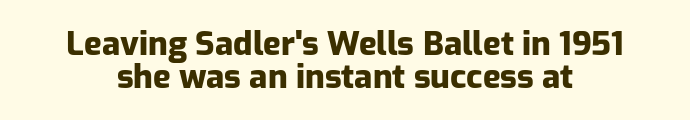
Q: Is the text bold? A: Yes.
Q: Is the text italic (slanted)? A: No, it is upright.
Q: Is the typeface a serif or a sans-serif typeface? A: Sans-serif.
Q: Is the text underlined? A: No.
Q: Is the spacing between letters normal or unusually wide? A: Normal.
Q: Is the spacing between lines tight, normal or loose? A: Tight.
Q: Width (condensed, normal, or wide)? A: Normal.
Q: Stroke contrast? A: Low.
Q: x-height? A: Medium.
Q: Monospaced? A: No.
